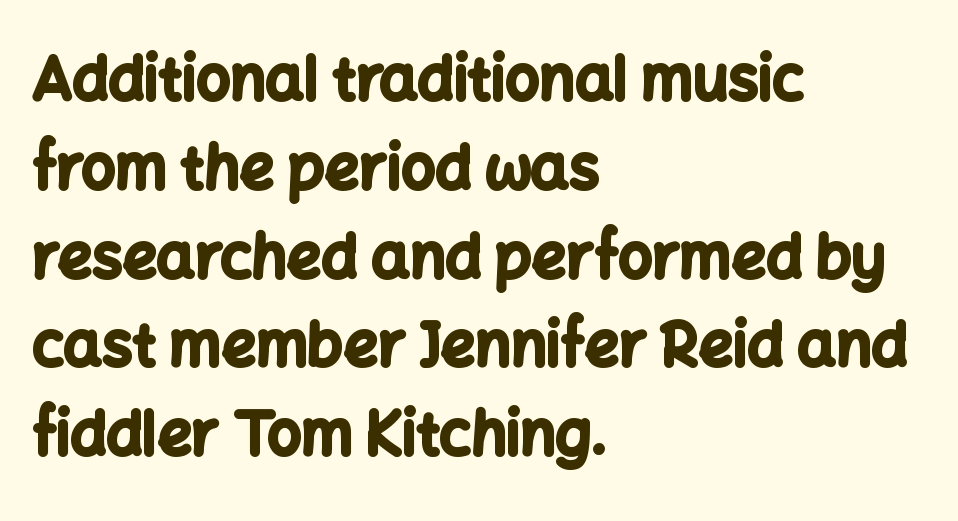
{"serif": "no", "italic": "no", "bold": "yes", "weight": "bold", "width": "normal", "stroke_contrast": "low", "x_height": "medium", "monospaced": "no", "underline": "no", "align": "left", "line_spacing": "normal", "line_spacing_ratio": 1.48, "letter_spacing": "normal", "letter_spacing_em": 0.0, "glyph_px": 60}
